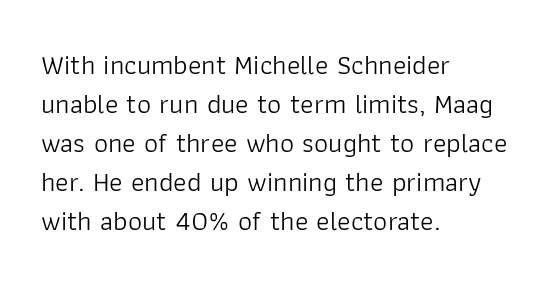
The image shows 28 px light sans-serif type, upright; set left-aligned, normal line spacing (1.39x), normal letter spacing, not underlined; low stroke contrast and a medium x-height.
